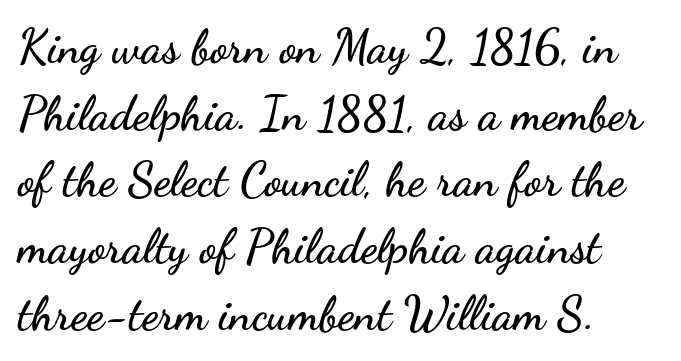
{"serif": "no", "width": "wide", "stroke_contrast": "low", "x_height": "small", "monospaced": "no", "underline": "no", "align": "left", "line_spacing": "normal", "line_spacing_ratio": 1.42, "letter_spacing": "normal", "letter_spacing_em": 0.0, "glyph_px": 47}
